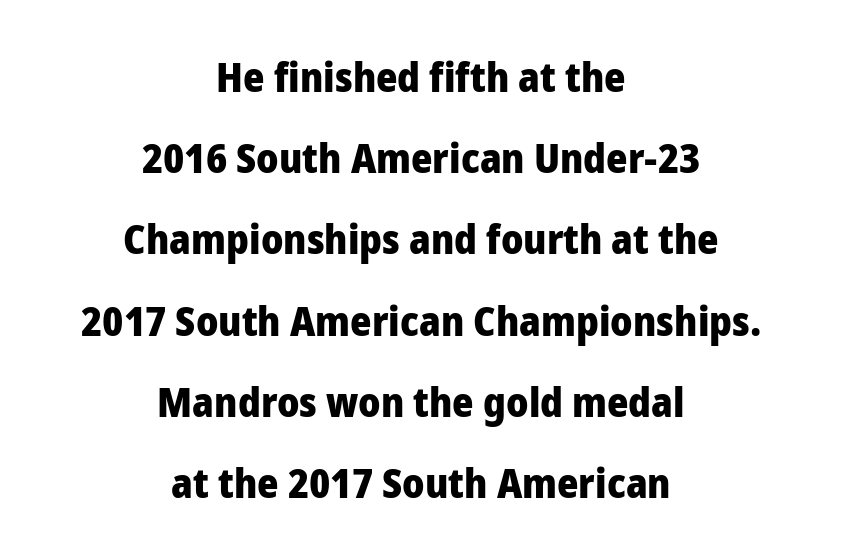
These words are printed bold, with thick strokes throughout. The passage shown is typed in a proportional face where columns would drift. Does extra space separate the letters? No, they use regular spacing. Unmarked baselines from the first word to the last. Type style note: lacks serifs.
